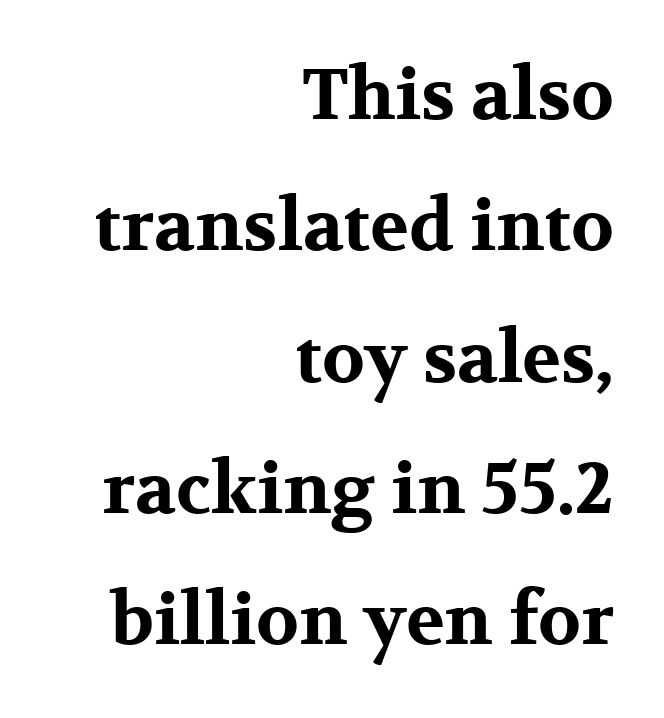
Q: Is the text bold? A: Yes.
Q: Is the text italic (slanted)? A: No, it is upright.
Q: Is the typeface a serif or a sans-serif typeface? A: Serif.
Q: Is the text underlined? A: No.
Q: How is the paragraph aligned? A: Right-aligned.
Q: Is the spacing between letters normal or unusually wide? A: Normal.
Q: Width (condensed, normal, or wide)? A: Wide.
Q: Stroke contrast? A: Medium.
Q: x-height? A: Medium.
Q: Monospaced? A: No.
